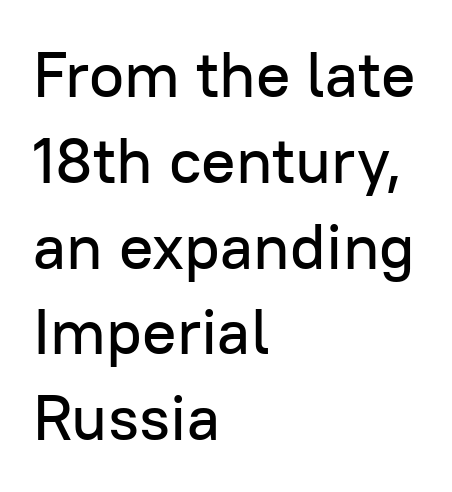
The image shows 64 px sans-serif type, upright; set left-aligned, normal line spacing (1.34x), normal letter spacing, not underlined; low stroke contrast and a medium x-height.
